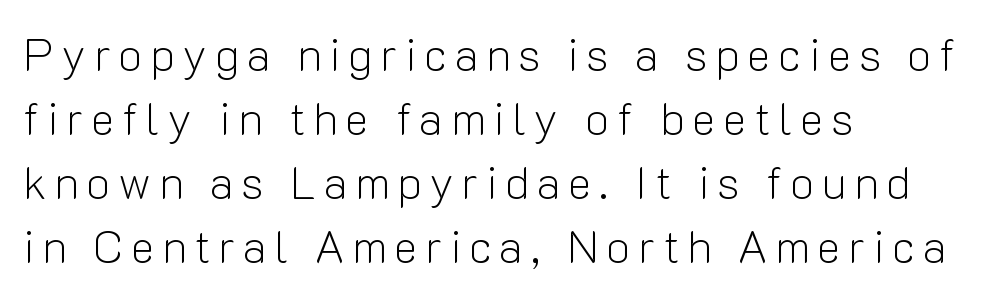
This sample has the flowing, uneven cadence of proportional lettering. Caption: multi-line text, flush left, ragged right. The line-height multiplier appears to be the usual default. Counters stay open thanks to moderate or lighter strokes. Does the type have serifs? No, each stem ends abruptly.
